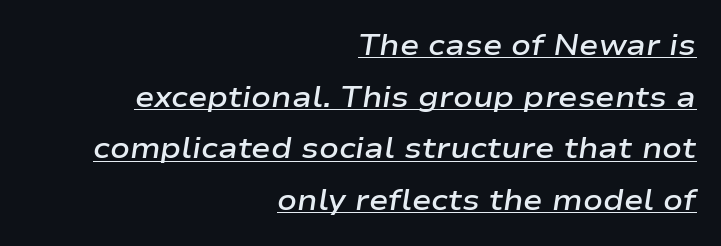
{"italic": "yes", "lean": "right", "slant_degrees": 9, "bold": "semi", "weight": "semibold", "width": "wide", "stroke_contrast": "low", "x_height": "medium", "monospaced": "no", "underline": "yes", "align": "right", "line_spacing_ratio": 1.78, "letter_spacing": "normal", "letter_spacing_em": 0.0, "glyph_px": 29}
